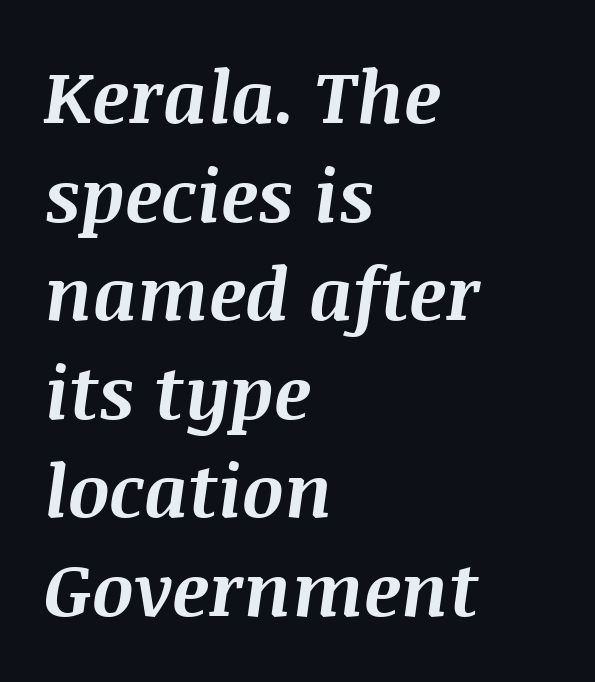
{"italic": "yes", "lean": "right", "slant_degrees": 8, "bold": "yes", "weight": "bold", "width": "normal", "stroke_contrast": "medium", "x_height": "large", "monospaced": "no", "underline": "no", "align": "left", "line_spacing": "normal", "line_spacing_ratio": 1.35, "letter_spacing": "normal", "letter_spacing_em": 0.0, "glyph_px": 73}
